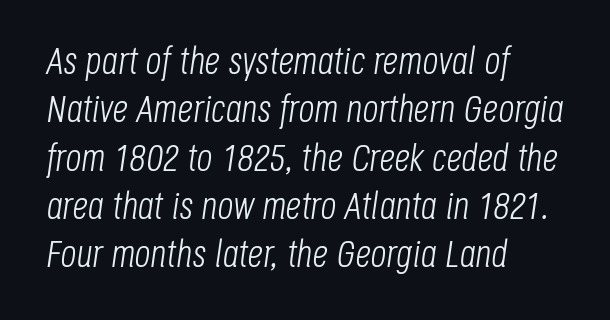
Q: Is the text bold? A: No.
Q: Is the text italic (slanted)? A: Yes, it leans right by about 8 degrees.
Q: Is the text underlined? A: No.
Q: How is the paragraph aligned? A: Left-aligned.
Q: Is the spacing between letters normal or unusually wide? A: Normal.
Q: Width (condensed, normal, or wide)? A: Condensed.
Q: Stroke contrast? A: Low.
Q: x-height? A: Large.
Q: Monospaced? A: No.
